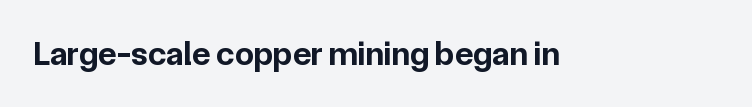
The image shows 34 px bold sans-serif type, upright; set normal letter spacing, not underlined; low stroke contrast and a medium x-height.
